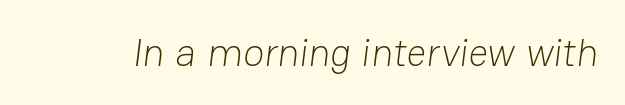
The image shows 39 px light sans-serif type; set normal letter spacing, not underlined; low stroke contrast and a medium x-height.
